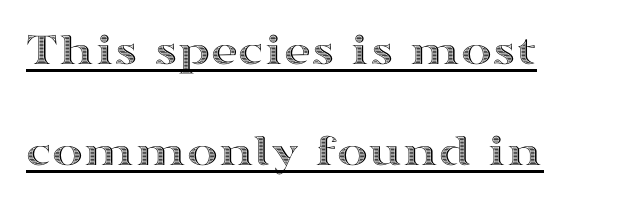
The image shows 47 px wide type, upright; set left-aligned, loose line spacing (2.14x), normal letter spacing, underlined; a medium x-height.
